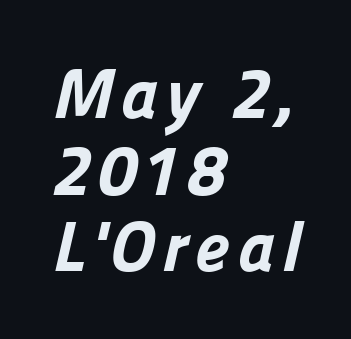
Q: Is the text bold? A: Yes.
Q: Is the typeface a serif or a sans-serif typeface? A: Sans-serif.
Q: Is the text underlined? A: No.
Q: How is the paragraph aligned? A: Left-aligned.
Q: Is the spacing between lines tight, normal or loose? A: Tight.
Q: Width (condensed, normal, or wide)? A: Normal.
Q: Stroke contrast? A: Low.
Q: x-height? A: Medium.
Q: Monospaced? A: No.
